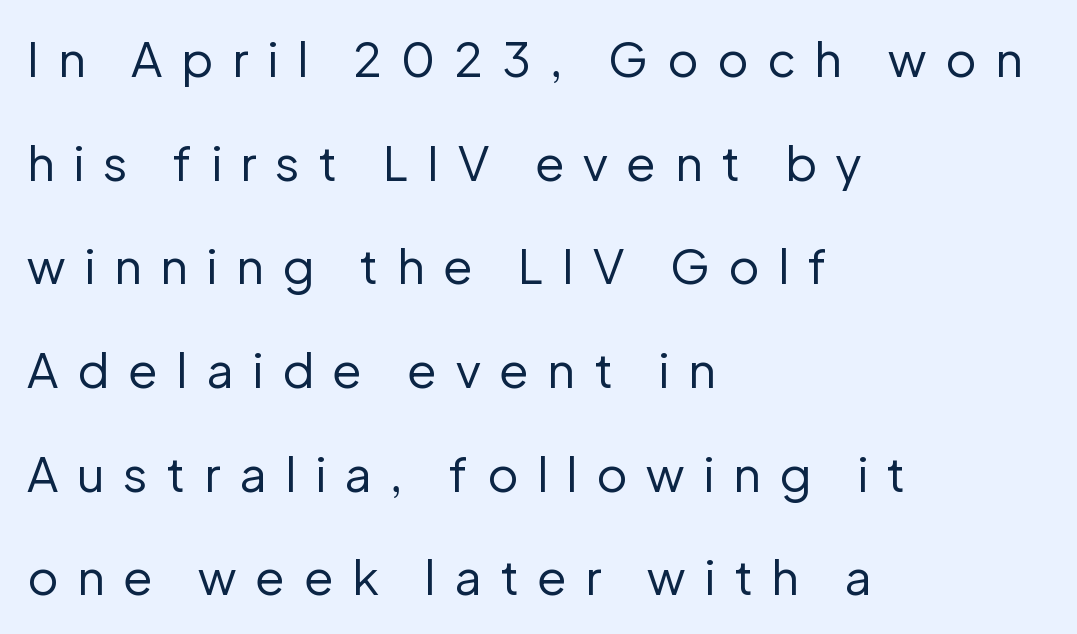
The image shows 48 px regular-weight sans-serif type, upright; set left-aligned, loose line spacing (2.16x), unusually wide letter spacing (+0.39 em), not underlined; low stroke contrast and a medium x-height.
